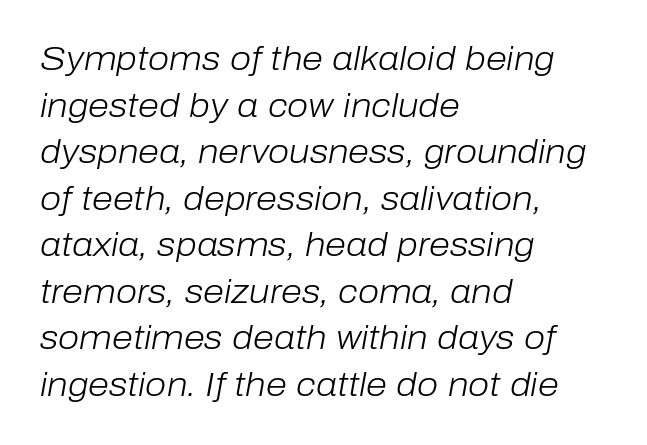
Horizontal bands of white between lines are of average thickness. Think standard paragraph weight, or any step lighter than that. These lines stack with their left ends in a neat column. Characters are canted at an angle relative to the baseline's perpendicular.
